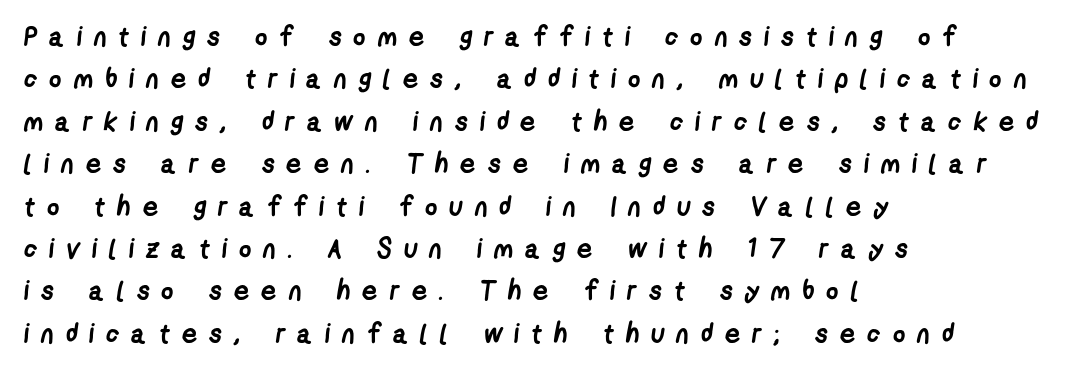
Q: Is the text bold? A: Yes.
Q: Is the text underlined? A: No.
Q: How is the paragraph aligned? A: Left-aligned.
Q: Is the spacing between letters normal or unusually wide? A: Unusually wide.
Q: Is the spacing between lines tight, normal or loose? A: Normal.
